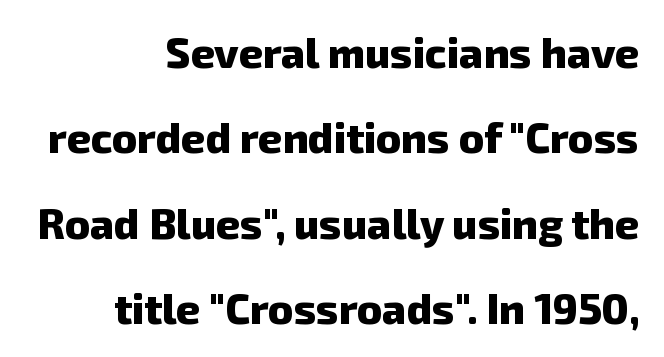
{"serif": "no", "bold": "yes", "weight": "heavy", "width": "normal", "stroke_contrast": "low", "x_height": "medium", "monospaced": "no", "underline": "no", "align": "right", "line_spacing": "loose", "line_spacing_ratio": 2.03, "letter_spacing": "normal", "letter_spacing_em": 0.0, "glyph_px": 42}
